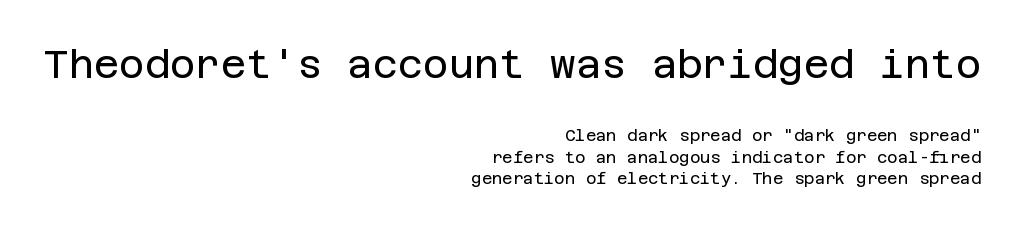
{"serif": "no", "italic": "no", "bold": "no", "weight": "regular", "width": "normal", "stroke_contrast": "low", "x_height": "large", "underline": "no", "align": "right", "line_spacing": "normal", "line_spacing_ratio": 1.37, "letter_spacing": "normal", "letter_spacing_em": 0.0, "larger_block": "first", "size_ratio": 2.44, "glyph_px": 39}
